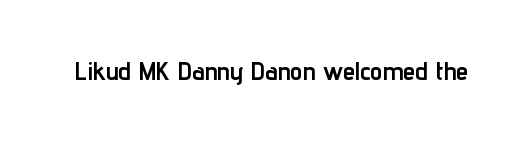
{"italic": "no", "bold": "yes", "underline": "no", "letter_spacing": "normal", "letter_spacing_em": 0.0, "glyph_px": 25}
